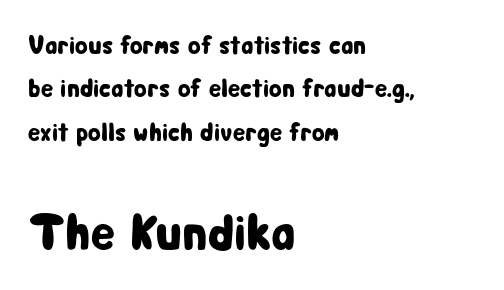
The vertical gap from one line to the next is medium. Descenders are the only things crossing below the line. The specimen reads as upright at a glance. The face used here is proportionally spaced, like ordinary book or web type.
